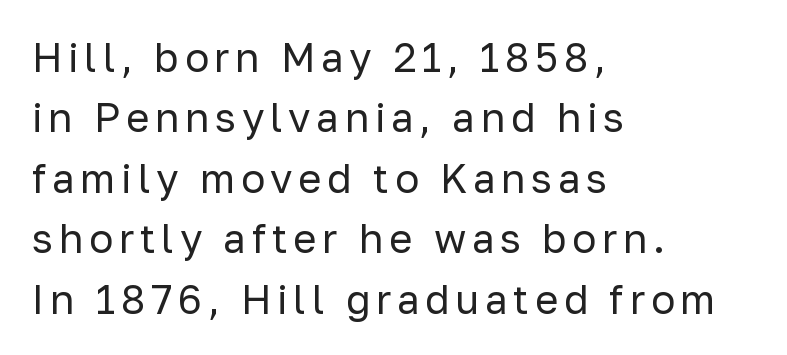
The image shows 40 px regular-weight sans-serif type, upright; set left-aligned, normal line spacing (1.51x), not underlined; low stroke contrast and a medium x-height.
